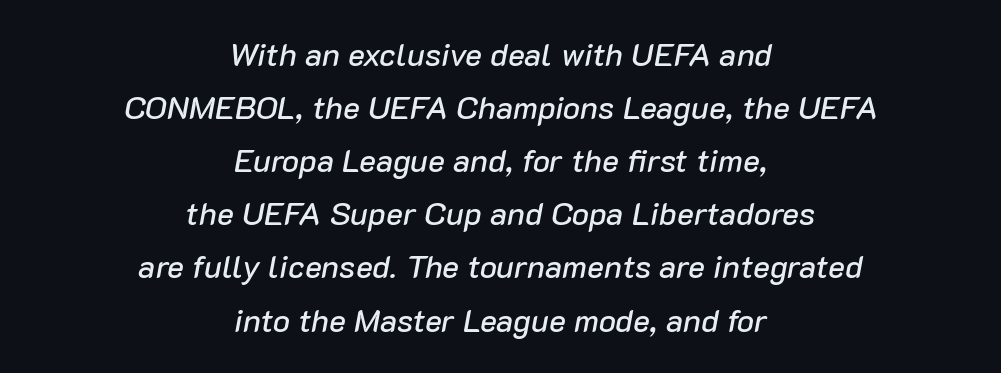
Q: Is the text italic (slanted)? A: Yes, it leans right by about 10 degrees.
Q: Is the text underlined? A: No.
Q: How is the paragraph aligned? A: Centered.
Q: Is the spacing between letters normal or unusually wide? A: Normal.
Q: Is the spacing between lines tight, normal or loose? A: Normal.
Q: Width (condensed, normal, or wide)? A: Normal.
Q: Stroke contrast? A: Low.
Q: x-height? A: Medium.
Q: Monospaced? A: No.
